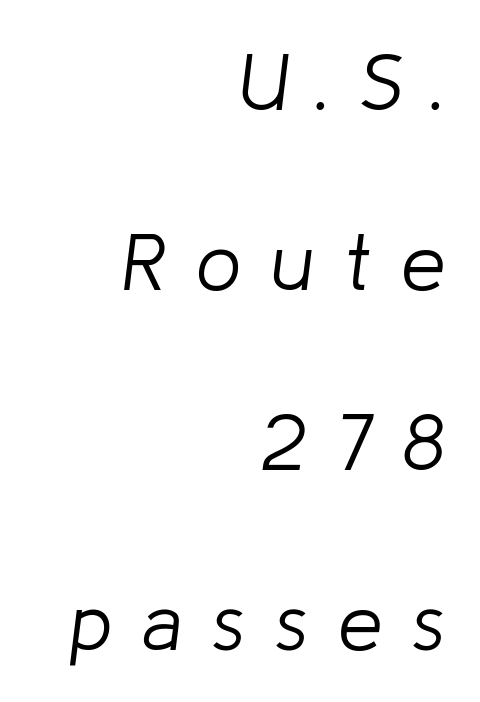
{"italic": "yes", "lean": "right", "slant_degrees": 8, "bold": "no", "weight": "light", "width": "normal", "stroke_contrast": "low", "x_height": "medium", "monospaced": "no", "underline": "no", "align": "right", "line_spacing": "loose", "line_spacing_ratio": 2.25, "letter_spacing": "wide", "letter_spacing_em": 0.37, "glyph_px": 80}
